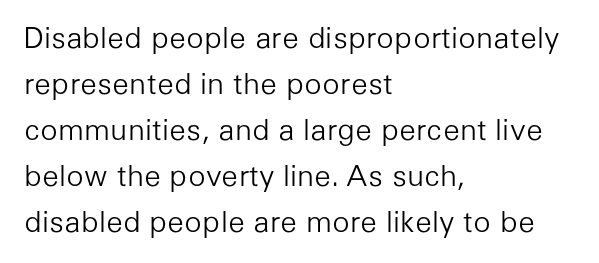
The image shows 29 px light sans-serif type, upright; set left-aligned, normal line spacing (1.59x), normal letter spacing, not underlined; low stroke contrast and a medium x-height.
